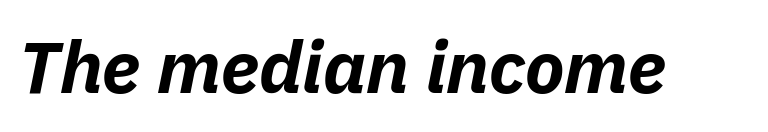
Q: Is the text bold? A: Yes.
Q: Is the text italic (slanted)? A: Yes, it leans right by about 11 degrees.
Q: Is the text underlined? A: No.
Q: Is the spacing between letters normal or unusually wide? A: Normal.
Q: Width (condensed, normal, or wide)? A: Normal.
Q: Stroke contrast? A: Low.
Q: x-height? A: Medium.
Q: Monospaced? A: No.
